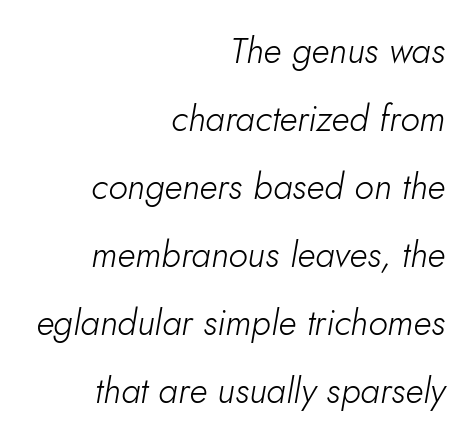
These lines are rendered in a variable-pitch font. This sample uses plain, unmodified letter spacing. These lines were composed using italics. No word sits above an underline. Think standard paragraph weight, or any step lighter than that.
